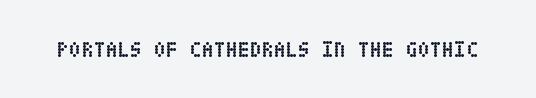
Short note: letters normally spaced. Words float on clear page, feet unadorned. The letters stand upright; this is a roman face. Heavy, bold letterforms.
